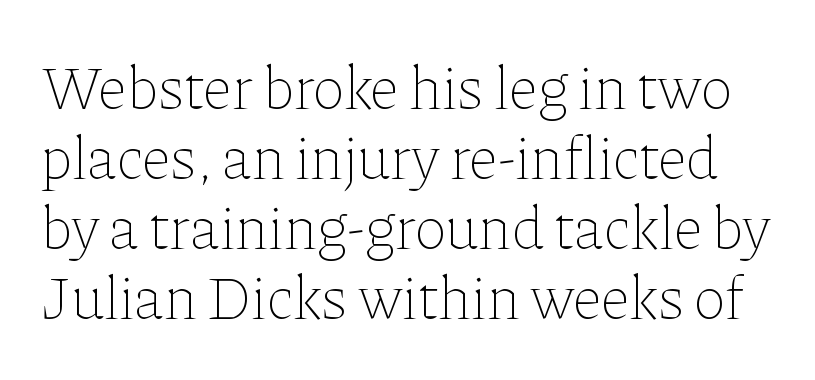
The image shows 61 px thin type, upright; set tight line spacing (1.15x), normal letter spacing, not underlined; low stroke contrast and a medium x-height.
